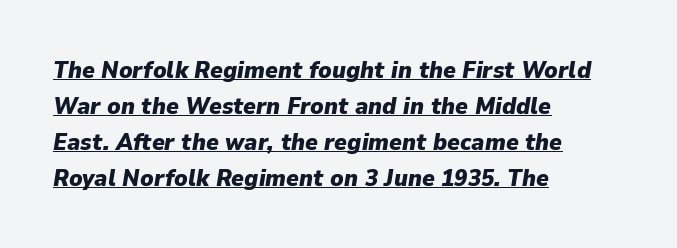
Q: Is the text bold? A: Yes.
Q: Is the text italic (slanted)? A: Yes, it leans right by about 9 degrees.
Q: Is the text underlined? A: Yes.
Q: How is the paragraph aligned? A: Left-aligned.
Q: Is the spacing between letters normal or unusually wide? A: Normal.
Q: Is the spacing between lines tight, normal or loose? A: Normal.
